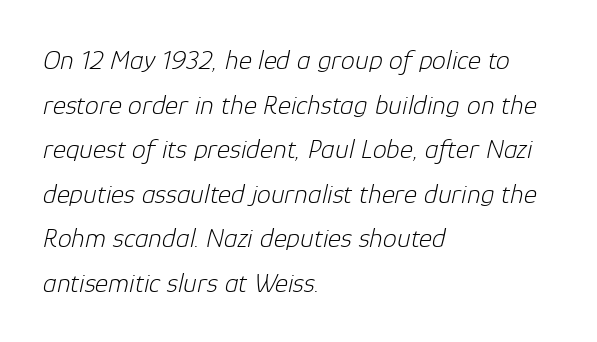
Q: Is the text bold? A: No.
Q: Is the text italic (slanted)? A: Yes, it leans right by about 12 degrees.
Q: Is the text underlined? A: No.
Q: How is the paragraph aligned? A: Left-aligned.
Q: Is the spacing between letters normal or unusually wide? A: Normal.
Q: Is the spacing between lines tight, normal or loose? A: Normal.
Q: Width (condensed, normal, or wide)? A: Normal.
Q: Stroke contrast? A: Low.
Q: x-height? A: Medium.
Q: Monospaced? A: No.
